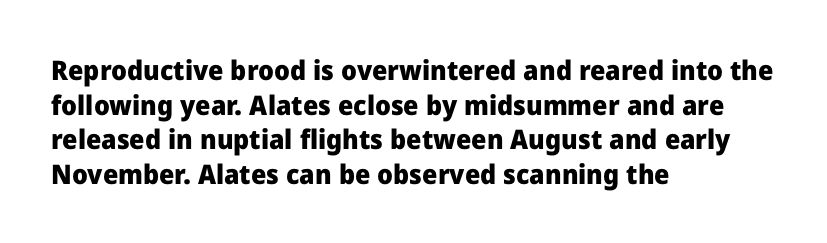
The image shows 27 px bold type, upright; set left-aligned, normal line spacing (1.28x), normal letter spacing, not underlined.
